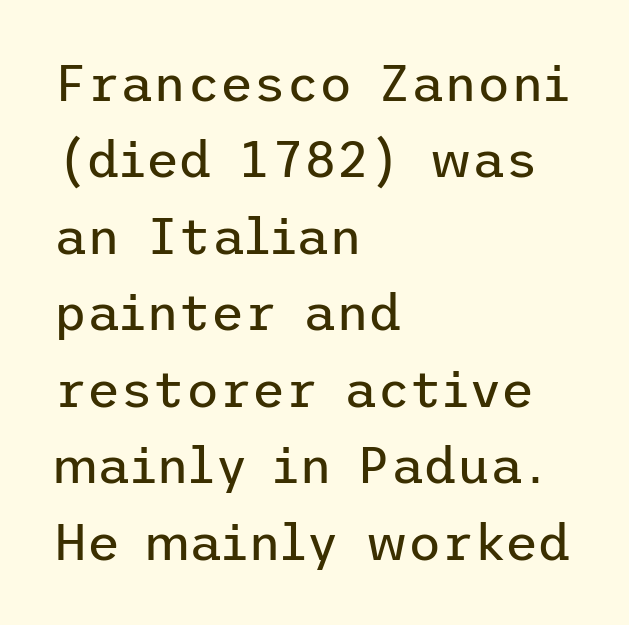
Style check: upright. These lines keep a tight, regular rhythm from letter to letter. Descenders hang freely into open space. Heaviness? Minimal to ordinary, like unemphasized prose. The line-height multiplier appears to be the usual default.
